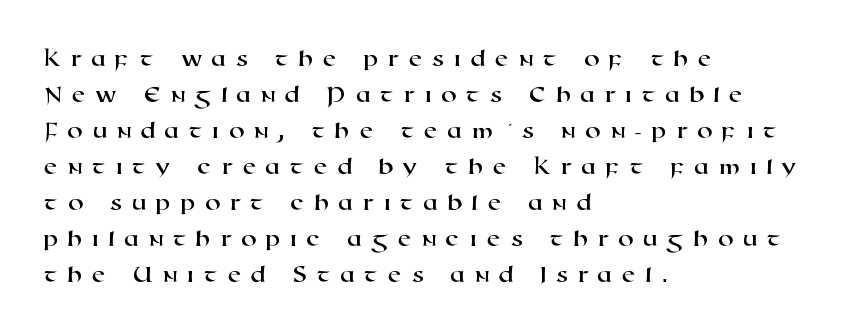
The image shows 25 px text type; set left-aligned, normal line spacing (1.44x), unusually wide letter spacing (+0.37 em), not underlined.
